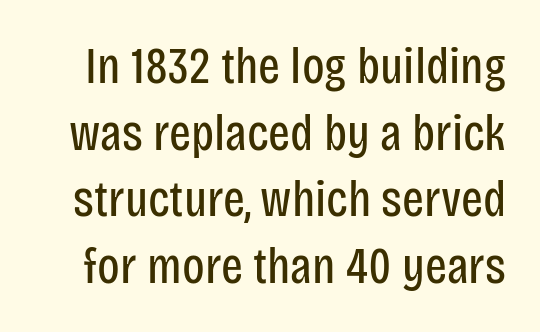
{"serif": "no", "italic": "no", "bold": "no", "weight": "regular", "width": "condensed", "stroke_contrast": "low", "x_height": "large", "monospaced": "no", "underline": "no", "line_spacing": "normal", "line_spacing_ratio": 1.28, "letter_spacing": "normal", "letter_spacing_em": 0.0, "glyph_px": 52}
